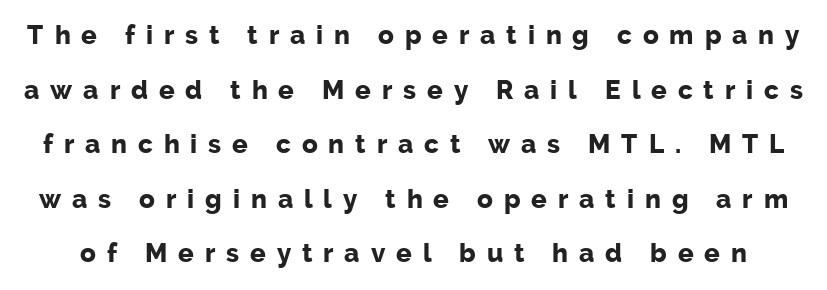
These words are printed bold, with thick strokes throughout. Interline gaps are noticeably wide in this sample. The area under the type is left untouched. Rendered with straight, roman letterforms. This sample uses expanded letter spacing, leaving extra air between glyphs.
